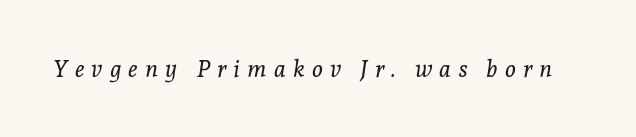
Stem width sits at or under what a default text font uses. Slant detected: the letters are inclined. The type is letterspaced generously, with wide tracking. The words here are not underlined.
